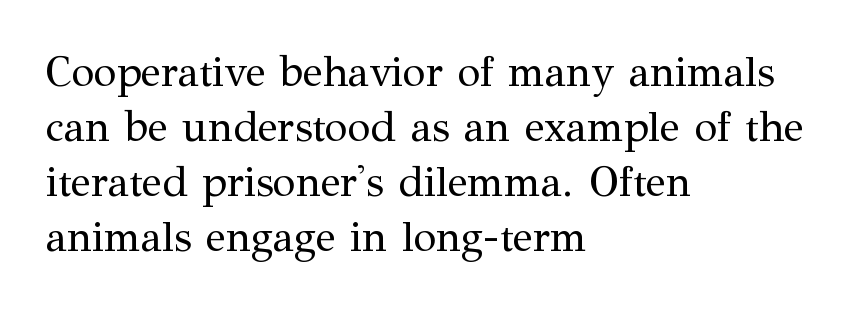
Q: Is the text bold? A: No.
Q: Is the text italic (slanted)? A: No, it is upright.
Q: Is the typeface a serif or a sans-serif typeface? A: Serif.
Q: Is the text underlined? A: No.
Q: How is the paragraph aligned? A: Left-aligned.
Q: Is the spacing between letters normal or unusually wide? A: Normal.
Q: Is the spacing between lines tight, normal or loose? A: Normal.
Q: Width (condensed, normal, or wide)? A: Normal.
Q: Stroke contrast? A: Medium.
Q: x-height? A: Medium.
Q: Monospaced? A: No.
